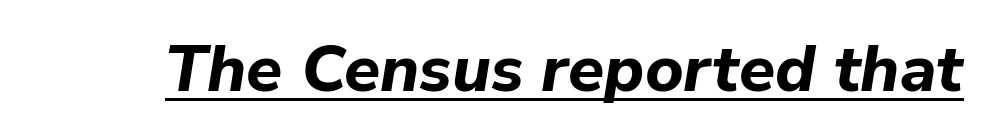
Italic? Definitely — the glyphs are oblique. Notice how thick the strokes are: this is what a full bold looks like. Look at the tracking — it's just the regular setting, nothing added. A baseline rule has been typeset under these characters.
